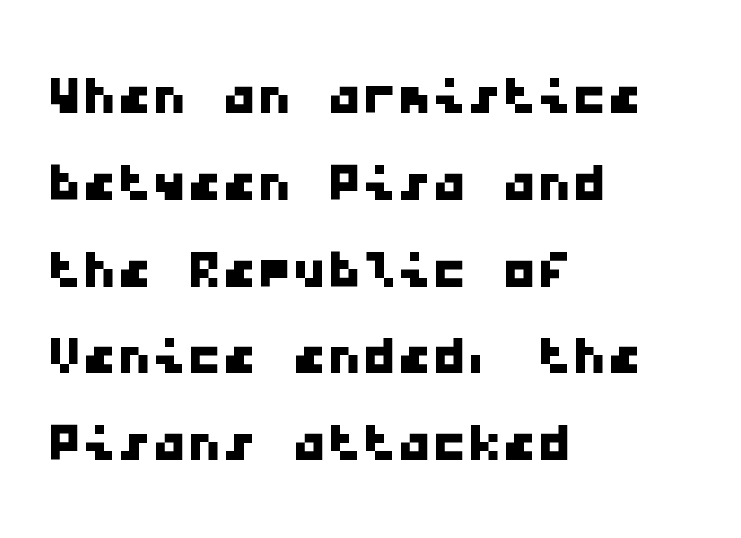
Q: Is the typeface a serif or a sans-serif typeface? A: Sans-serif.
Q: Is the text underlined? A: No.
Q: How is the paragraph aligned? A: Left-aligned.
Q: Is the spacing between letters normal or unusually wide? A: Normal.
Q: Width (condensed, normal, or wide)? A: Wide.
Q: Stroke contrast? A: Low.
Q: x-height? A: Medium.
Q: Monospaced? A: Yes.
